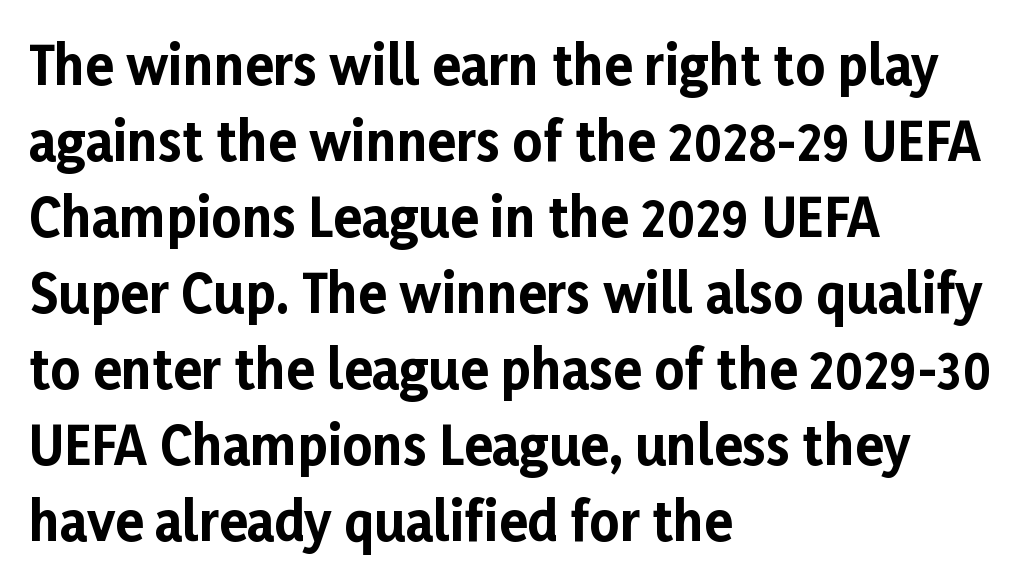
The image shows 52 px bold sans-serif type, upright; set left-aligned, normal line spacing (1.46x), normal letter spacing, not underlined; low stroke contrast and a medium x-height.
